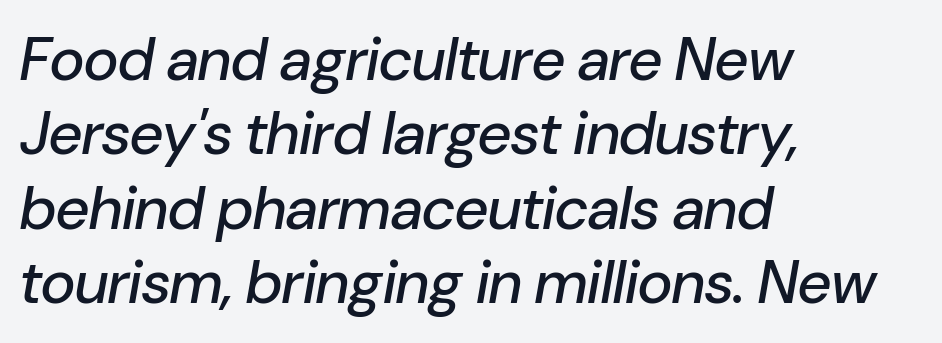
Q: Is the text italic (slanted)? A: Yes, it leans right by about 10 degrees.
Q: Is the text underlined? A: No.
Q: How is the paragraph aligned? A: Left-aligned.
Q: Is the spacing between letters normal or unusually wide? A: Normal.
Q: Width (condensed, normal, or wide)? A: Normal.
Q: Stroke contrast? A: Low.
Q: x-height? A: Medium.
Q: Monospaced? A: No.
